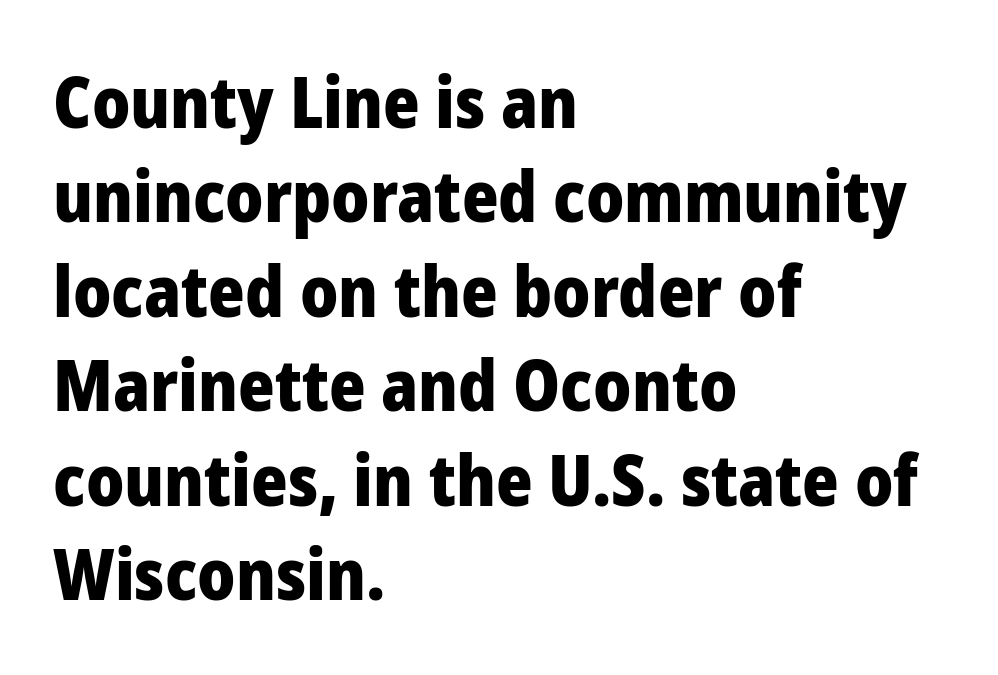
The image shows 70 px heavy sans-serif type, upright; set left-aligned, normal line spacing (1.35x), normal letter spacing, not underlined; low stroke contrast and a medium x-height.
